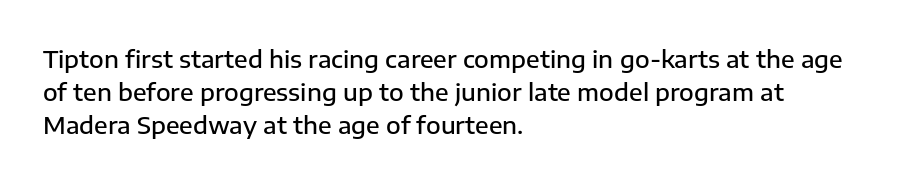
{"italic": "no", "bold": "semi", "underline": "no", "align": "left", "line_spacing": "normal", "line_spacing_ratio": 1.37, "letter_spacing": "normal", "letter_spacing_em": 0.0, "glyph_px": 24}
